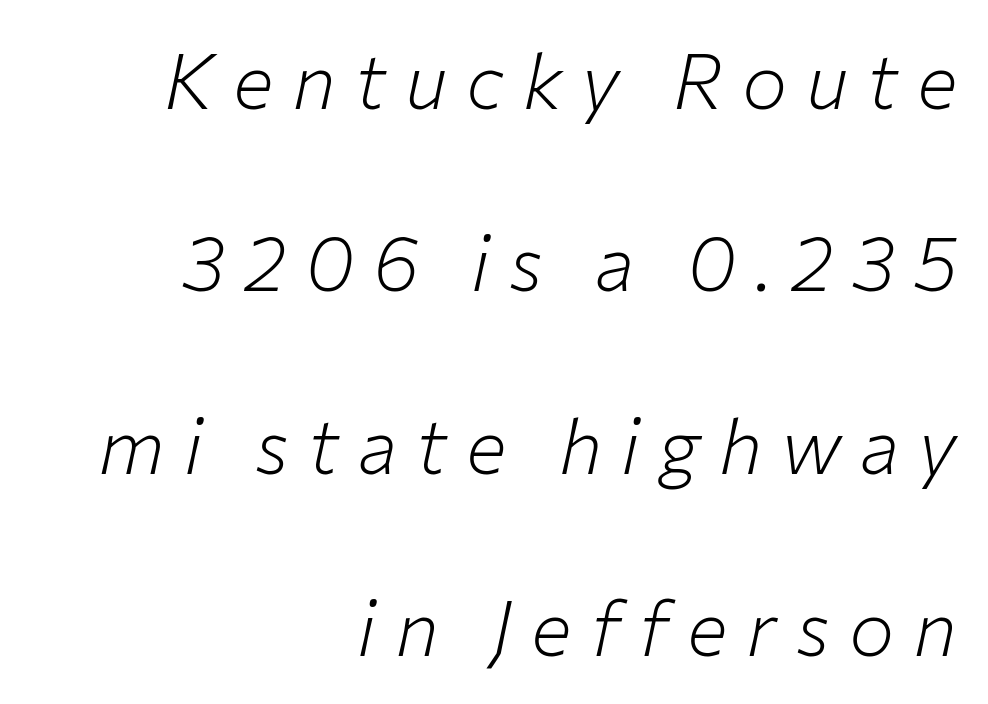
Q: Is the text bold? A: No.
Q: Is the text italic (slanted)? A: Yes, it leans right by about 12 degrees.
Q: Is the text underlined? A: No.
Q: How is the paragraph aligned? A: Right-aligned.
Q: Is the spacing between letters normal or unusually wide? A: Unusually wide.
Q: Is the spacing between lines tight, normal or loose? A: Loose.
Q: Width (condensed, normal, or wide)? A: Normal.
Q: Stroke contrast? A: Low.
Q: x-height? A: Medium.
Q: Monospaced? A: No.
